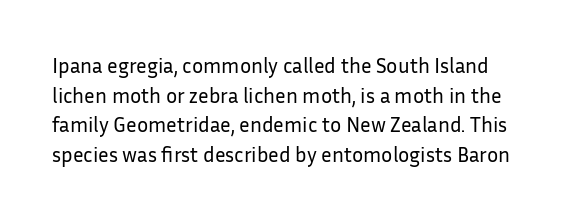
Q: Is the text bold? A: No.
Q: Is the text italic (slanted)? A: No, it is upright.
Q: Is the text underlined? A: No.
Q: Is the spacing between letters normal or unusually wide? A: Normal.
Q: Is the spacing between lines tight, normal or loose? A: Normal.
